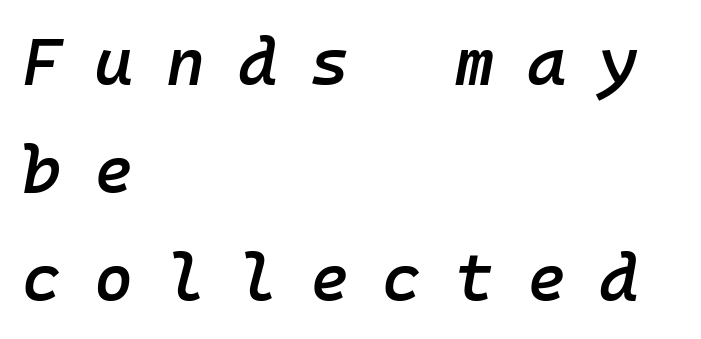
{"italic": "yes", "lean": "right", "slant_degrees": 10, "bold": "semi", "weight": "semibold", "width": "normal", "stroke_contrast": "low", "x_height": "medium", "monospaced": "yes", "underline": "no", "align": "left", "line_spacing": "normal", "line_spacing_ratio": 1.61, "letter_spacing": "wide", "letter_spacing_em": 0.49, "glyph_px": 67}
